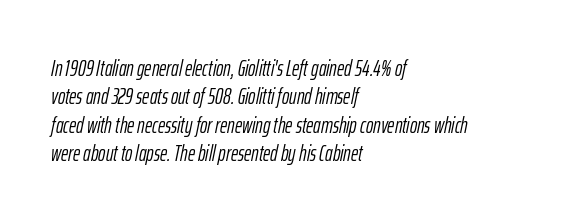
Quick note: italic. This block has exactly the height ordinary leading produces. Casual observation: everything's shoved over to the left. Observe the ordinary spacing: letters are neighbours, not strangers. Bare-footed words on every line. Stem width sits at or under what a default text font uses.
